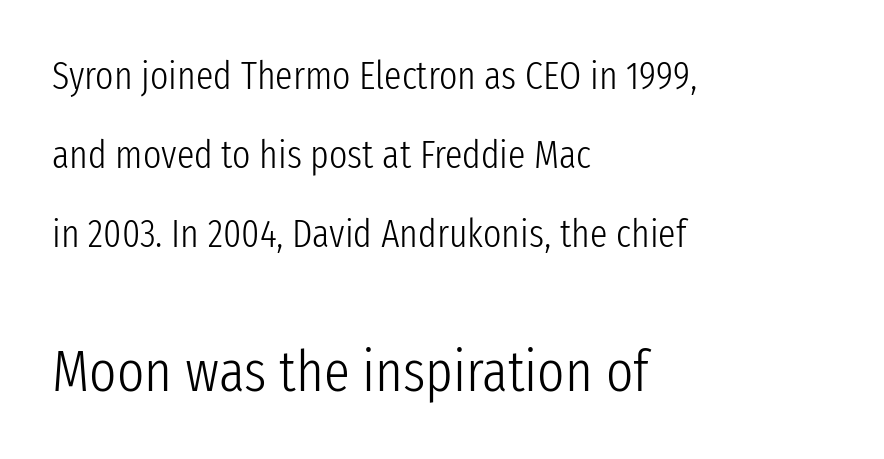
Which margin do the lines hug? The left one — the right edge is uneven. What stands out about the letter spacing? Nothing — it is the standard amount. Compare the two chunks: the lower has the greater cap height. Each letter keeps its own natural width here, so spacing adapts to shape.
